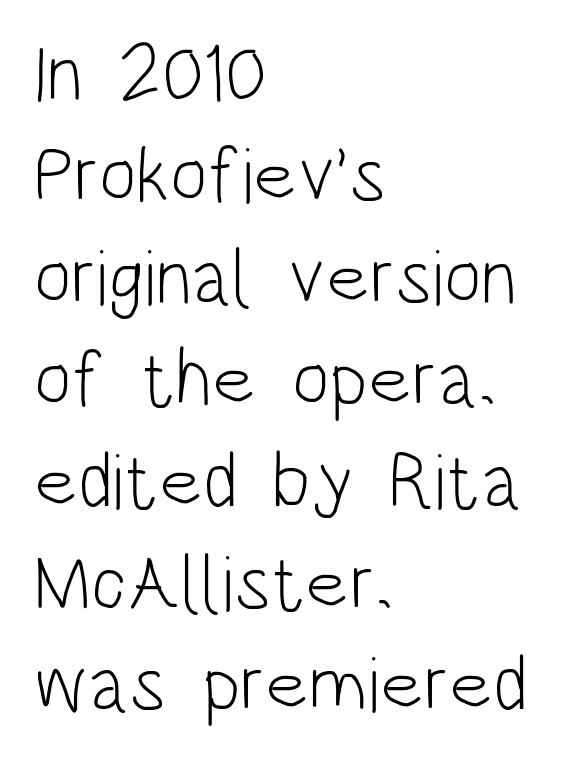
The image shows 79 px light, condensed sans-serif type, upright; set left-aligned, normal line spacing (1.29x), normal letter spacing, not underlined; low stroke contrast and a large x-height.
